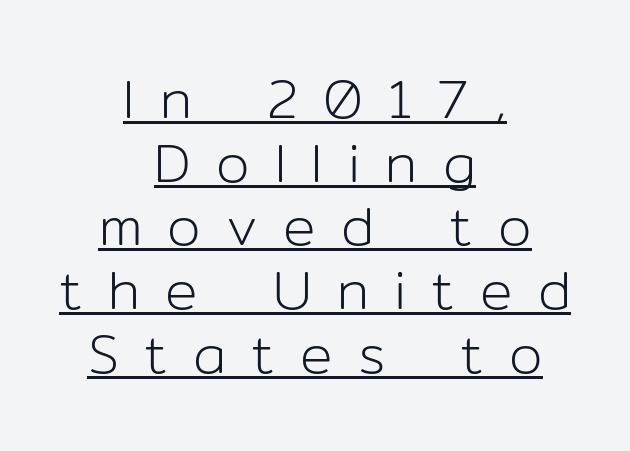
Q: Is the text bold? A: No.
Q: Is the text italic (slanted)? A: No, it is upright.
Q: Is the typeface a serif or a sans-serif typeface? A: Sans-serif.
Q: Is the text underlined? A: Yes.
Q: How is the paragraph aligned? A: Centered.
Q: Is the spacing between letters normal or unusually wide? A: Unusually wide.
Q: Width (condensed, normal, or wide)? A: Normal.
Q: Stroke contrast? A: Low.
Q: x-height? A: Medium.
Q: Monospaced? A: No.
